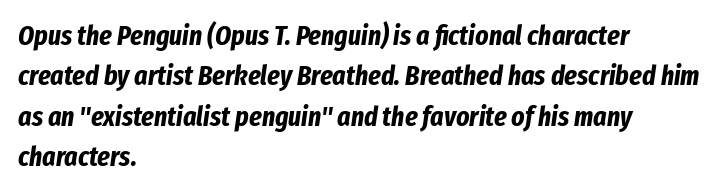
Q: Is the text bold? A: Yes.
Q: Is the text italic (slanted)? A: Yes, it leans right by about 8 degrees.
Q: Is the text underlined? A: No.
Q: How is the paragraph aligned? A: Left-aligned.
Q: Is the spacing between letters normal or unusually wide? A: Normal.
Q: Is the spacing between lines tight, normal or loose? A: Normal.
Q: Width (condensed, normal, or wide)? A: Condensed.
Q: Stroke contrast? A: Low.
Q: x-height? A: Medium.
Q: Monospaced? A: No.
